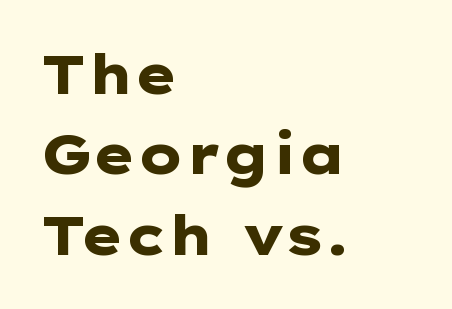
The image shows 54 px heavy, wide sans-serif type, upright; set left-aligned, normal line spacing (1.49x), normal letter spacing, not underlined; low stroke contrast and a medium x-height.
